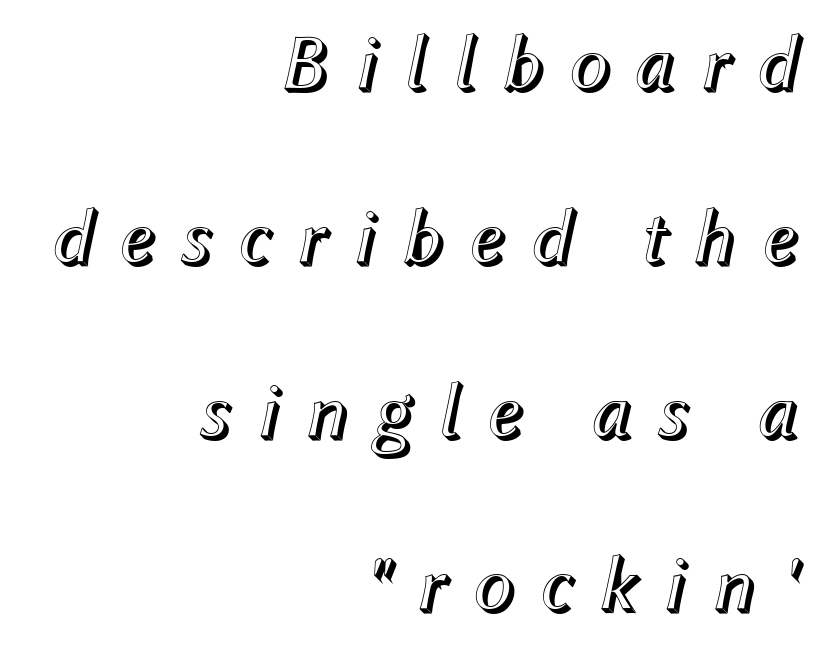
Nobody drew a line under any word here. Italic: yes, the glyphs are oblique. The rendering uses natural spacing where letterforms have individual widths. These lines stand farther apart than default settings would place them. The letters are spread apart with noticeably loose tracking.
